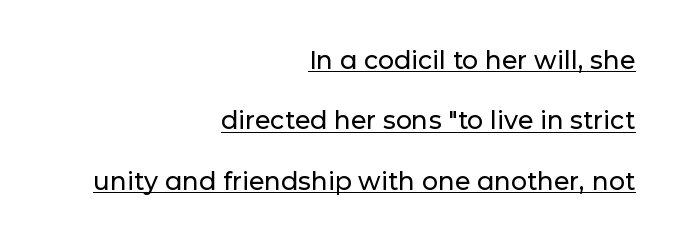
{"italic": "no", "underline": "yes", "align": "right", "line_spacing": "loose", "line_spacing_ratio": 2.42, "letter_spacing": "normal", "letter_spacing_em": 0.0, "glyph_px": 25}
